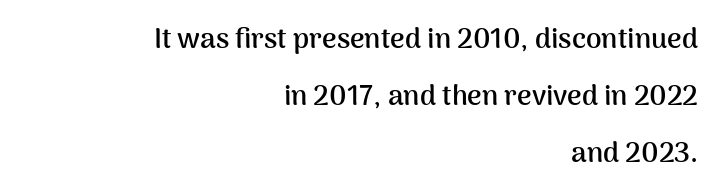
The image shows 28 px semibold sans-serif type, upright; set right-aligned, loose line spacing (2.03x), normal letter spacing, not underlined; medium stroke contrast and a medium x-height.
